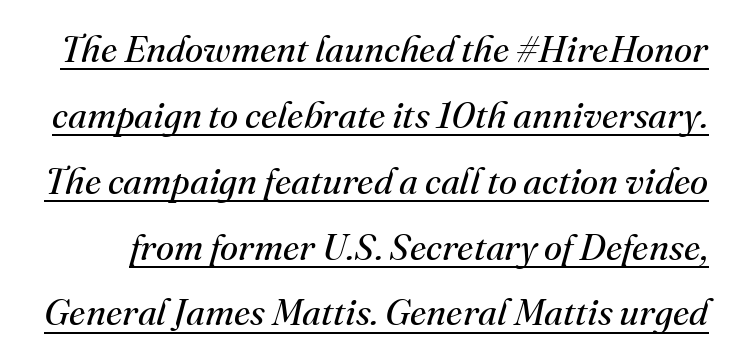
Q: Is the text bold? A: No.
Q: Is the text italic (slanted)? A: Yes, it leans right by about 16 degrees.
Q: Is the typeface a serif or a sans-serif typeface? A: Serif.
Q: Is the text underlined? A: Yes.
Q: Is the spacing between letters normal or unusually wide? A: Normal.
Q: Width (condensed, normal, or wide)? A: Normal.
Q: Stroke contrast? A: Medium.
Q: x-height? A: Small.
Q: Monospaced? A: No.
